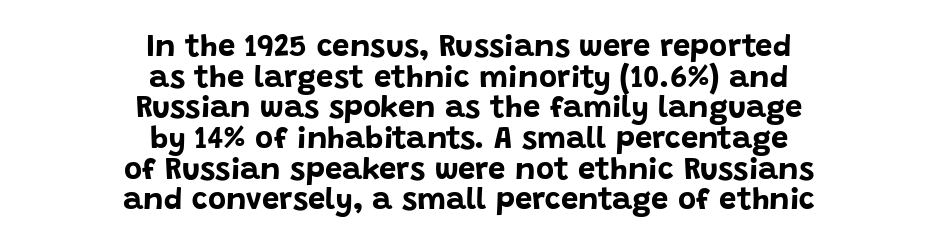
Q: Is the text bold? A: Yes.
Q: Is the text italic (slanted)? A: No, it is upright.
Q: Is the typeface a serif or a sans-serif typeface? A: Sans-serif.
Q: Is the text underlined? A: No.
Q: How is the paragraph aligned? A: Centered.
Q: Is the spacing between letters normal or unusually wide? A: Normal.
Q: Is the spacing between lines tight, normal or loose? A: Tight.
Q: Width (condensed, normal, or wide)? A: Normal.
Q: Stroke contrast? A: Low.
Q: x-height? A: Large.
Q: Monospaced? A: No.
